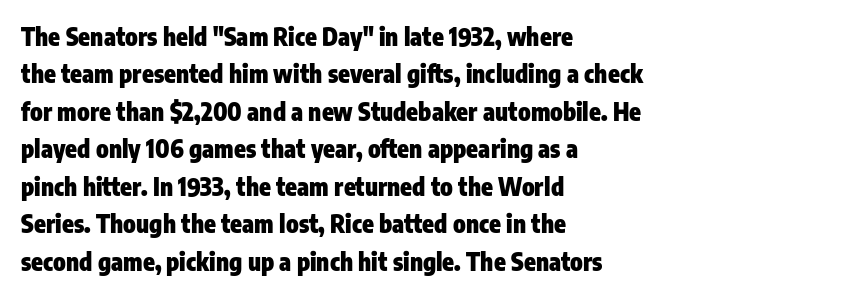
Underline: absent. Strokes here are thick enough to call this a true bold. This block has exactly the height ordinary leading produces. Standard letterfit; no display-style spreading of the glyphs. The lines are quadded left.
